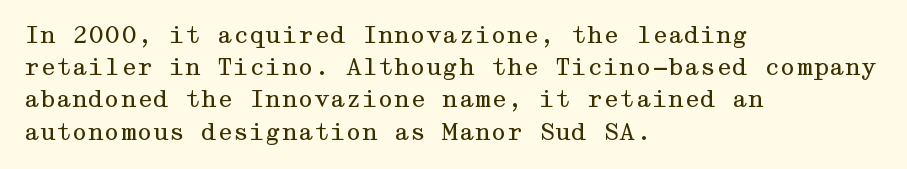
Regarding leading, the lines here are spaced in the standard way. The setting favours the left margin, as ordinary paragraphs usually do. The typeface has the unassuming heft of standard copy or less. The tracking reads as untouched default to a designer's eye. Type without underlining. Vertical strokes here are truly vertical.
